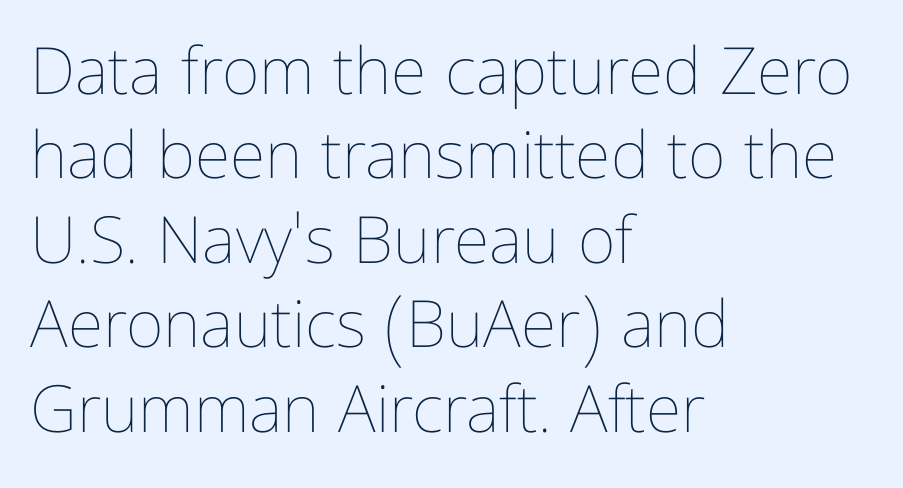
The image shows 65 px thin, condensed type, upright; set left-aligned, normal line spacing (1.3x), normal letter spacing, not underlined; low stroke contrast and a medium x-height.
